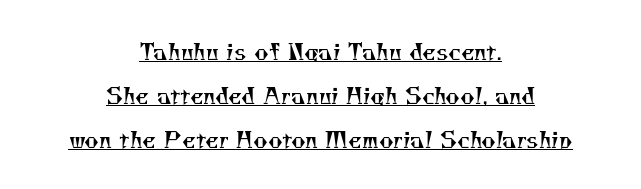
{"bold": "no", "underline": "yes", "align": "center", "line_spacing": "loose", "line_spacing_ratio": 1.99, "letter_spacing": "normal", "letter_spacing_em": 0.0, "glyph_px": 22}
